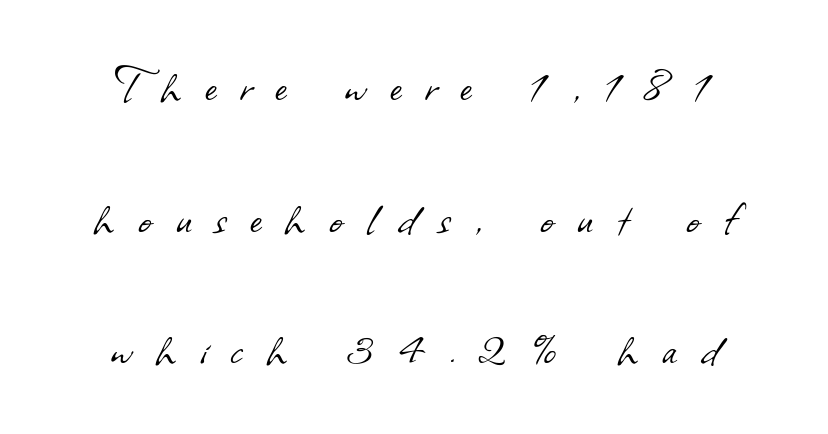
Q: Is the text bold? A: No.
Q: Is the typeface a serif or a sans-serif typeface? A: Sans-serif.
Q: Is the text underlined? A: No.
Q: How is the paragraph aligned? A: Centered.
Q: Is the spacing between letters normal or unusually wide? A: Unusually wide.
Q: Is the spacing between lines tight, normal or loose? A: Loose.
Q: Width (condensed, normal, or wide)? A: Normal.
Q: Stroke contrast? A: Low.
Q: x-height? A: Small.
Q: Monospaced? A: No.
